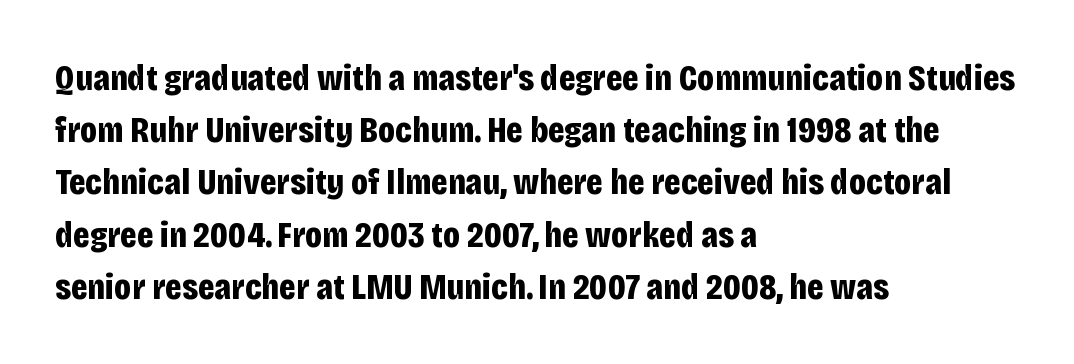
No word sits above an underline. The typesetting leans heavy: a genuine bold. Every stem runs plumb, perpendicular to the baseline. The ragged edge is on the right, which tells us the setting is flush left. Looks like regular typesetting: each glyph gets only the width it needs.
